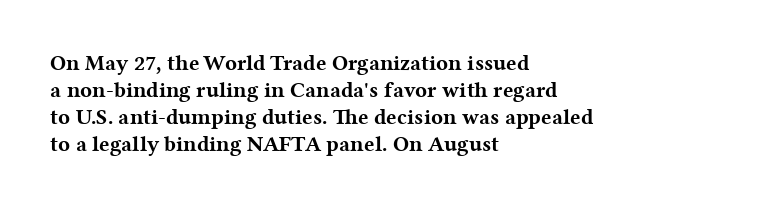
Q: Is the text bold? A: Yes.
Q: Is the text italic (slanted)? A: No, it is upright.
Q: Is the text underlined? A: No.
Q: How is the paragraph aligned? A: Left-aligned.
Q: Is the spacing between letters normal or unusually wide? A: Normal.
